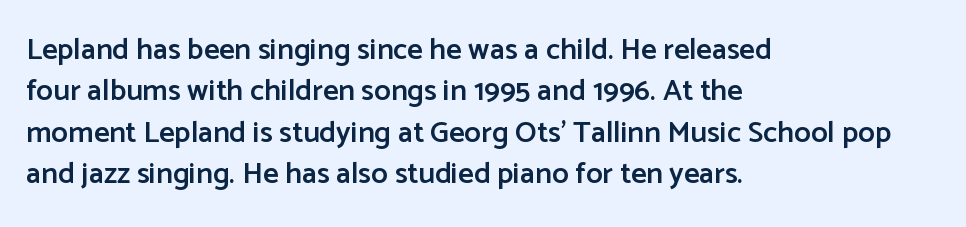
{"serif": "no", "italic": "no", "bold": "semi", "weight": "semibold", "width": "normal", "stroke_contrast": "low", "x_height": "medium", "monospaced": "no", "underline": "no", "align": "left", "line_spacing": "normal", "line_spacing_ratio": 1.38, "letter_spacing": "normal", "letter_spacing_em": 0.0, "glyph_px": 30}
